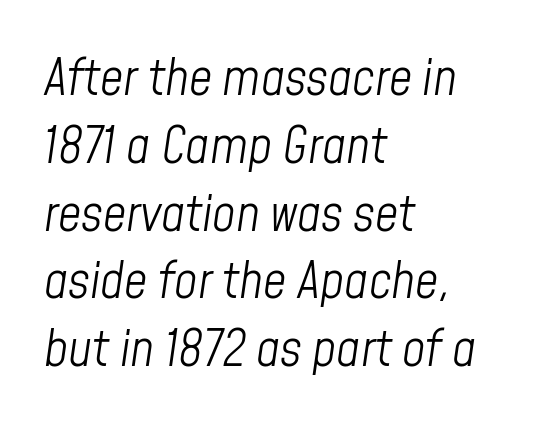
Every row of glyphs begins at an identical x-position on the left. The rendering uses natural spacing where letterforms have individual widths. Descenders are the only things crossing below the line. Stem width sits at or under what a default text font uses.
